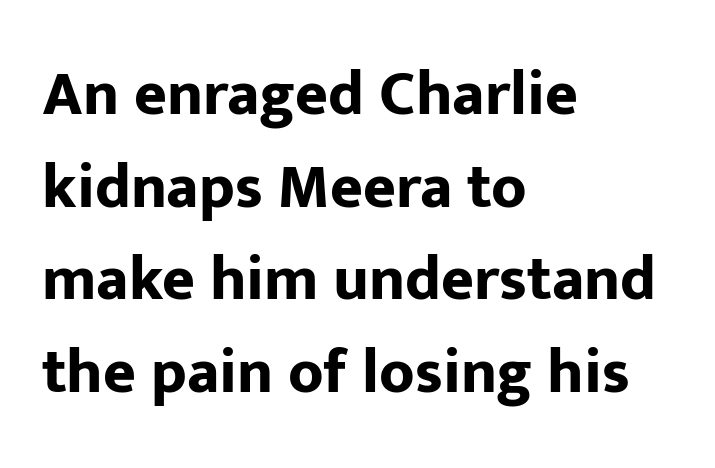
Q: Is the text bold? A: Yes.
Q: Is the text italic (slanted)? A: No, it is upright.
Q: Is the typeface a serif or a sans-serif typeface? A: Sans-serif.
Q: Is the text underlined? A: No.
Q: How is the paragraph aligned? A: Left-aligned.
Q: Is the spacing between letters normal or unusually wide? A: Normal.
Q: Is the spacing between lines tight, normal or loose? A: Normal.
Q: Width (condensed, normal, or wide)? A: Normal.
Q: Stroke contrast? A: Low.
Q: x-height? A: Medium.
Q: Monospaced? A: No.
